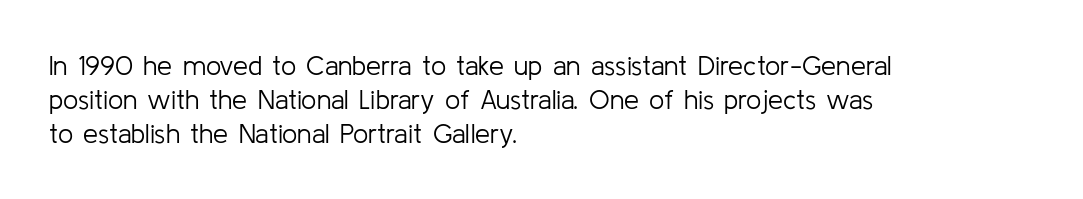
Vertically, the passage feels balanced, rows spaced as you'd expect. The strip under each line holds only bare page. Weight: in the light-to-regular range. Glyph-to-glyph distance matches everyday printed text.
